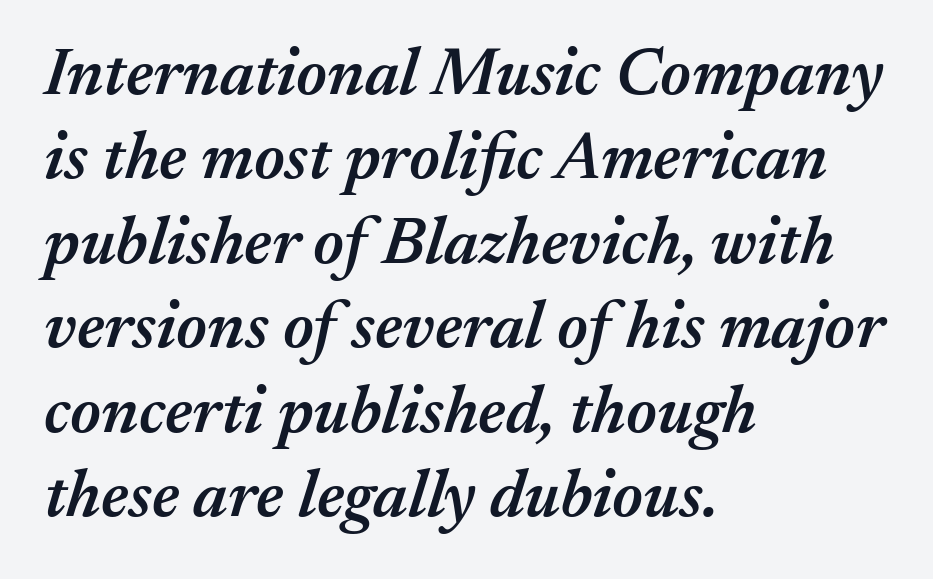
{"italic": "yes", "lean": "right", "slant_degrees": 17, "bold": "semi", "weight": "semibold", "width": "normal", "stroke_contrast": "medium", "x_height": "medium", "monospaced": "no", "underline": "no", "align": "left", "line_spacing": "normal", "line_spacing_ratio": 1.26, "letter_spacing": "normal", "letter_spacing_em": 0.0, "glyph_px": 67}
